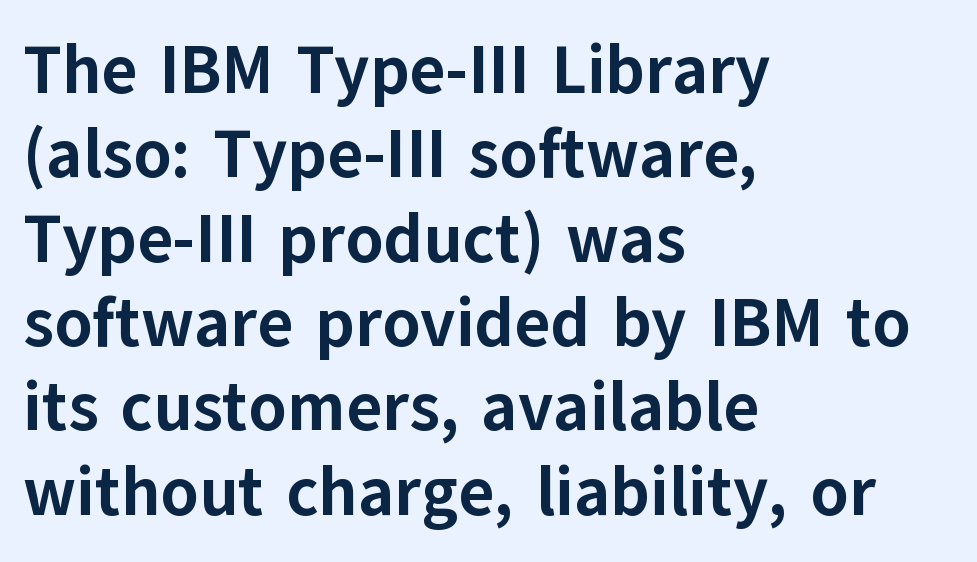
Q: Is the text bold? A: Yes.
Q: Is the text italic (slanted)? A: No, it is upright.
Q: Is the typeface a serif or a sans-serif typeface? A: Sans-serif.
Q: Is the text underlined? A: No.
Q: How is the paragraph aligned? A: Left-aligned.
Q: Is the spacing between letters normal or unusually wide? A: Normal.
Q: Width (condensed, normal, or wide)? A: Normal.
Q: Stroke contrast? A: Low.
Q: x-height? A: Medium.
Q: Monospaced? A: No.
